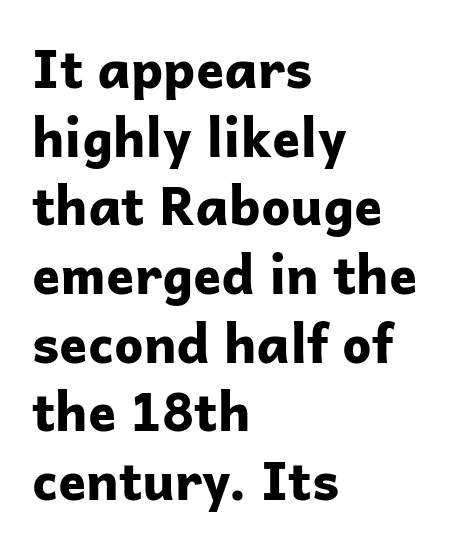
Q: Is the text bold? A: Yes.
Q: Is the text italic (slanted)? A: No, it is upright.
Q: Is the typeface a serif or a sans-serif typeface? A: Sans-serif.
Q: Is the text underlined? A: No.
Q: How is the paragraph aligned? A: Left-aligned.
Q: Is the spacing between letters normal or unusually wide? A: Normal.
Q: Is the spacing between lines tight, normal or loose? A: Normal.
Q: Width (condensed, normal, or wide)? A: Normal.
Q: Stroke contrast? A: Low.
Q: x-height? A: Medium.
Q: Monospaced? A: No.
